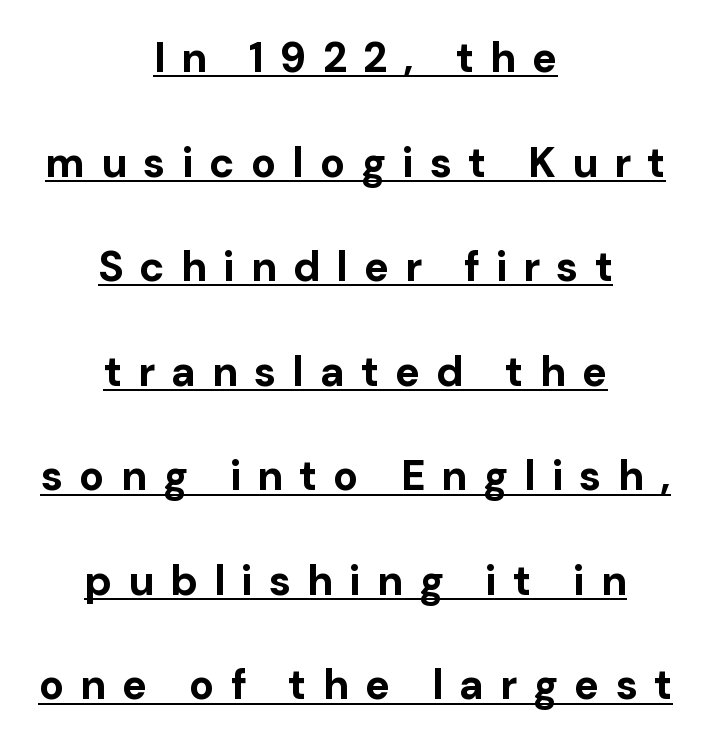
Q: Is the text bold? A: Yes.
Q: Is the text italic (slanted)? A: No, it is upright.
Q: Is the typeface a serif or a sans-serif typeface? A: Sans-serif.
Q: Is the text underlined? A: Yes.
Q: How is the paragraph aligned? A: Centered.
Q: Is the spacing between letters normal or unusually wide? A: Unusually wide.
Q: Is the spacing between lines tight, normal or loose? A: Loose.
Q: Width (condensed, normal, or wide)? A: Normal.
Q: Stroke contrast? A: Low.
Q: x-height? A: Medium.
Q: Monospaced? A: No.
